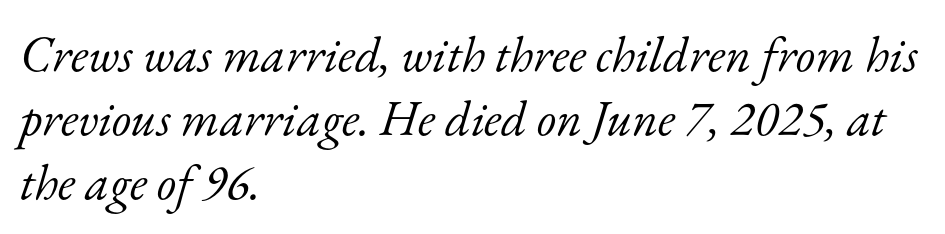
The image shows 50 px light serif type, italic (leaning right); set left-aligned, normal line spacing (1.28x), normal letter spacing, not underlined; low stroke contrast and a small x-height.
